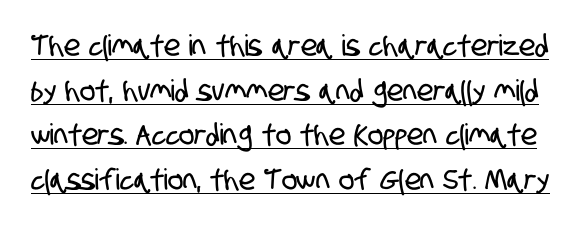
{"serif": "no", "width": "condensed", "stroke_contrast": "low", "x_height": "large", "monospaced": "no", "underline": "yes", "line_spacing": "normal", "line_spacing_ratio": 1.54, "letter_spacing": "normal", "letter_spacing_em": 0.0, "glyph_px": 29}
